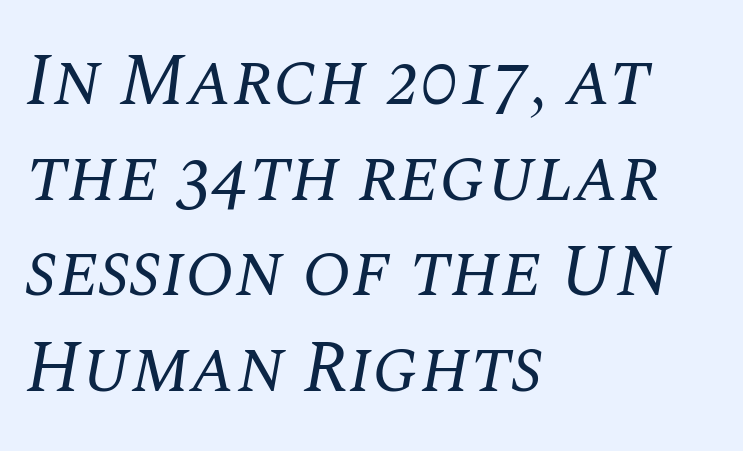
Think of a printed novel: that variable character pitch is what you see here. If you drew a line through each stem, it would be angled. The zone under the glyphs is completely vacant. This sample is left-justified, so line endings fall wherever the words run out. The passage shown has conventional tracking throughout.
